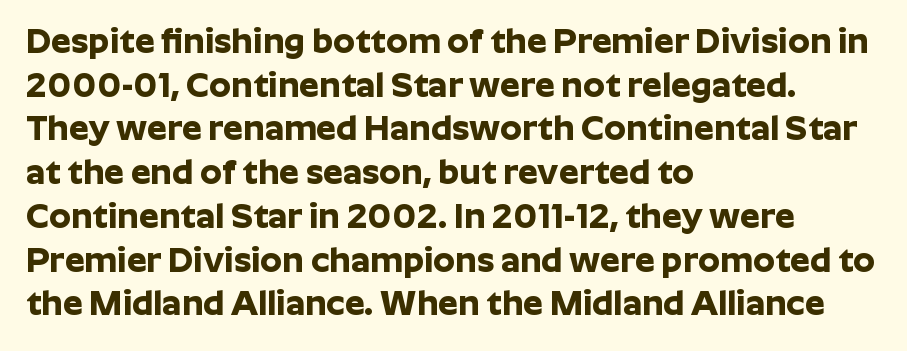
Q: Is the text bold? A: Yes.
Q: Is the text italic (slanted)? A: No, it is upright.
Q: Is the typeface a serif or a sans-serif typeface? A: Sans-serif.
Q: Is the text underlined? A: No.
Q: How is the paragraph aligned? A: Left-aligned.
Q: Is the spacing between letters normal or unusually wide? A: Normal.
Q: Is the spacing between lines tight, normal or loose? A: Normal.
Q: Width (condensed, normal, or wide)? A: Normal.
Q: Stroke contrast? A: Low.
Q: x-height? A: Medium.
Q: Monospaced? A: No.
